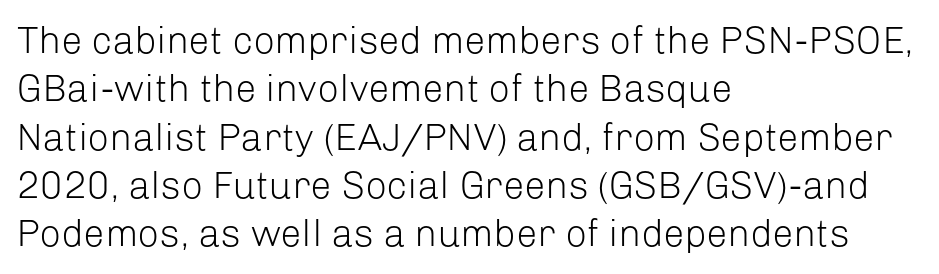
The image shows 38 px light sans-serif type, upright; set left-aligned, normal line spacing (1.27x), normal letter spacing, not underlined; low stroke contrast and a medium x-height.
